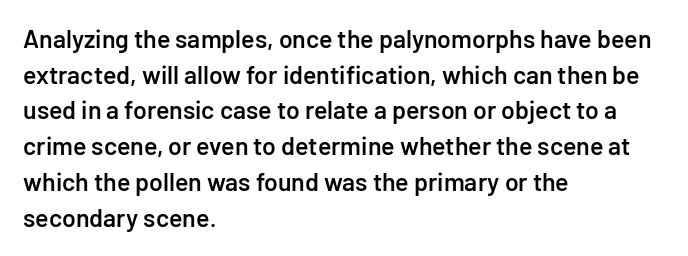
Q: Is the text bold? A: Semi-bold.
Q: Is the text italic (slanted)? A: No, it is upright.
Q: Is the text underlined? A: No.
Q: How is the paragraph aligned? A: Left-aligned.
Q: Is the spacing between letters normal or unusually wide? A: Normal.
Q: Is the spacing between lines tight, normal or loose? A: Normal.
